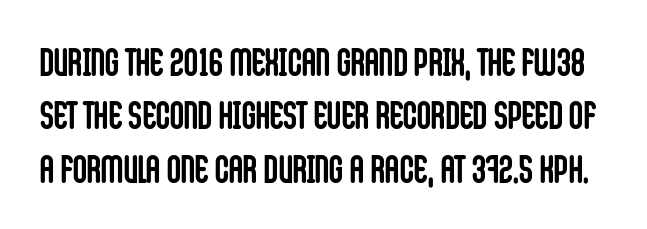
Q: Is the text bold? A: Yes.
Q: Is the text italic (slanted)? A: No, it is upright.
Q: Is the typeface a serif or a sans-serif typeface? A: Sans-serif.
Q: Is the text underlined? A: No.
Q: Is the spacing between letters normal or unusually wide? A: Normal.
Q: Is the spacing between lines tight, normal or loose? A: Normal.
Q: Width (condensed, normal, or wide)? A: Condensed.
Q: Stroke contrast? A: Low.
Q: x-height? A: Large.
Q: Monospaced? A: No.
